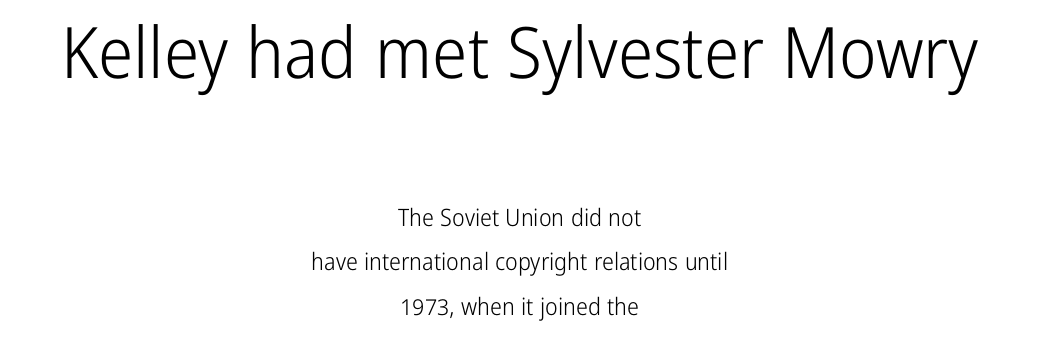
{"serif": "no", "italic": "no", "bold": "no", "weight": "light", "width": "condensed", "stroke_contrast": "low", "x_height": "medium", "monospaced": "no", "underline": "no", "align": "center", "line_spacing_ratio": 1.86, "letter_spacing": "normal", "letter_spacing_em": 0.0, "larger_block": "first", "size_ratio": 2.96, "glyph_px": 71}
